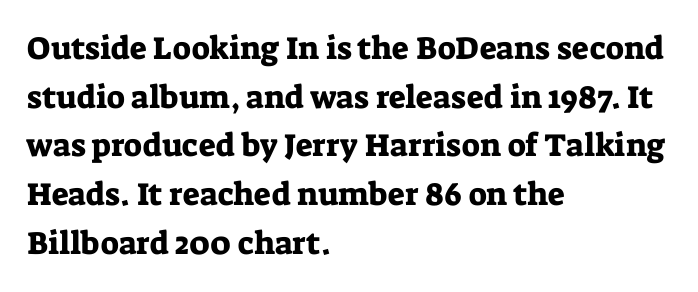
{"serif": "yes", "italic": "no", "width": "normal", "stroke_contrast": "low", "x_height": "medium", "monospaced": "no", "underline": "no", "align": "left", "line_spacing": "normal", "line_spacing_ratio": 1.52, "letter_spacing": "normal", "letter_spacing_em": 0.0, "glyph_px": 32}
